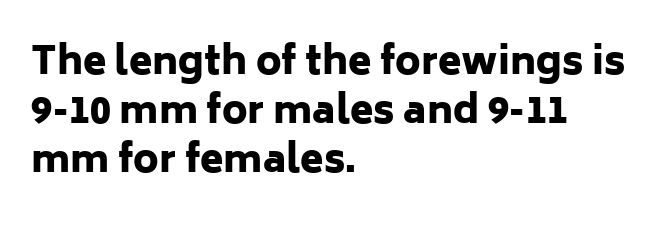
The image shows 38 px heavy sans-serif type, upright; set left-aligned, normal line spacing (1.29x), normal letter spacing, not underlined; low stroke contrast and a medium x-height.
